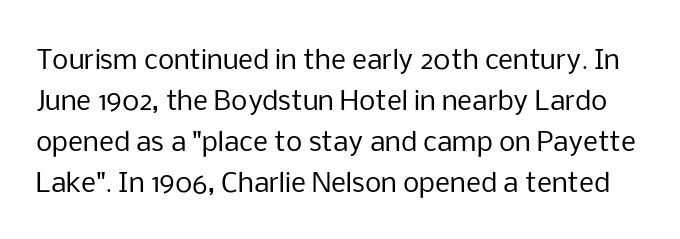
{"italic": "no", "bold": "no", "underline": "no", "line_spacing": "normal", "line_spacing_ratio": 1.58, "letter_spacing": "normal", "letter_spacing_em": 0.0, "glyph_px": 26}
